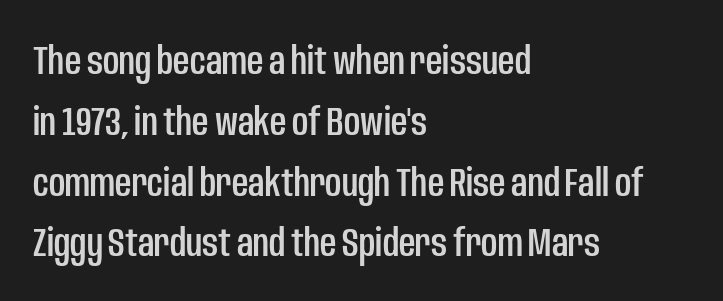
Is the block centered? No — it sits flush against the left margin. The space beneath each line is pristine and unruled. Default kerning and tracking; the words read as compact shapes. Designer's note — italics off, roman on. Serif or sans? Sans — the stroke terminals are bare.
